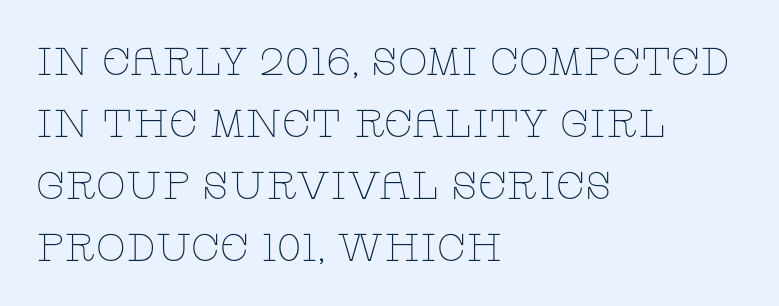
{"serif": "yes", "italic": "no", "bold": "no", "weight": "thin", "width": "wide", "stroke_contrast": "low", "x_height": "large", "monospaced": "no", "underline": "no", "align": "left", "line_spacing": "normal", "line_spacing_ratio": 1.59, "letter_spacing": "normal", "letter_spacing_em": 0.0, "glyph_px": 39}
